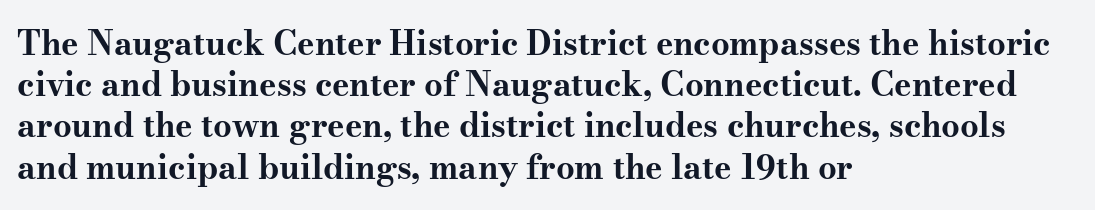
Q: Is the text bold? A: Yes.
Q: Is the text italic (slanted)? A: No, it is upright.
Q: Is the typeface a serif or a sans-serif typeface? A: Serif.
Q: Is the text underlined? A: No.
Q: How is the paragraph aligned? A: Left-aligned.
Q: Is the spacing between letters normal or unusually wide? A: Normal.
Q: Is the spacing between lines tight, normal or loose? A: Normal.
Q: Width (condensed, normal, or wide)? A: Wide.
Q: Stroke contrast? A: Medium.
Q: x-height? A: Small.
Q: Monospaced? A: No.
